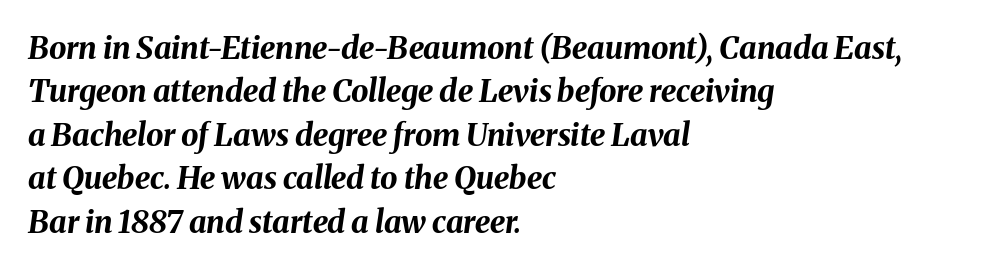
{"italic": "yes", "lean": "right", "slant_degrees": 8, "bold": "yes", "weight": "bold", "width": "normal", "stroke_contrast": "medium", "x_height": "medium", "monospaced": "no", "underline": "no", "align": "left", "line_spacing": "normal", "line_spacing_ratio": 1.4, "letter_spacing": "normal", "letter_spacing_em": 0.0, "glyph_px": 31}
